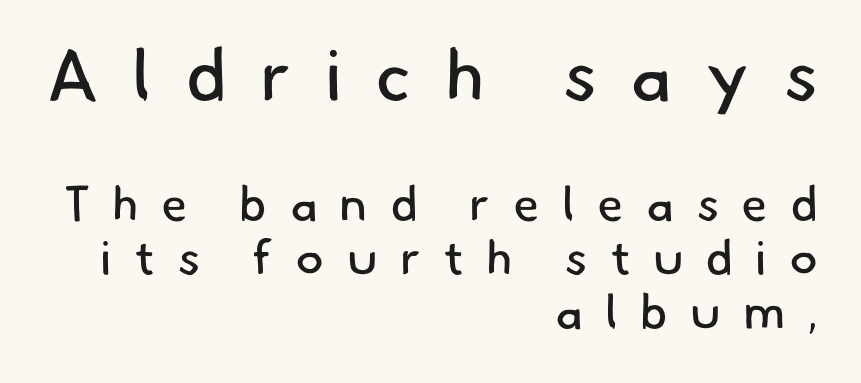
{"serif": "no", "bold": "no", "weight": "regular", "width": "normal", "stroke_contrast": "low", "x_height": "small", "monospaced": "no", "underline": "no", "align": "right", "line_spacing": "tight", "line_spacing_ratio": 1.13, "letter_spacing": "wide", "letter_spacing_em": 0.46, "larger_block": "first", "size_ratio": 1.5, "glyph_px": 72}
